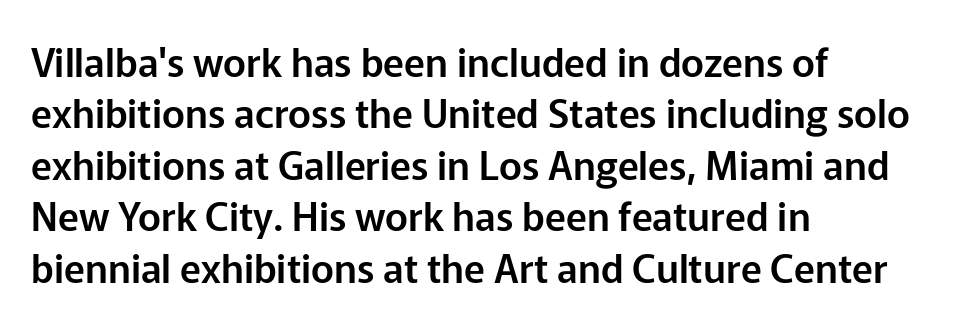
Classification — sans serif. Tracking here is standard; glyphs follow each other at the usual distance. The ragged edge is on the right, which tells us the setting is flush left. Check the space under the baseline: it is left empty.
